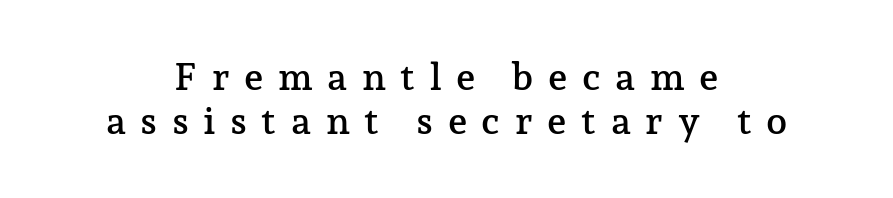
Q: Is the text italic (slanted)? A: No, it is upright.
Q: Is the typeface a serif or a sans-serif typeface? A: Serif.
Q: Is the text underlined? A: No.
Q: How is the paragraph aligned? A: Centered.
Q: Is the spacing between letters normal or unusually wide? A: Unusually wide.
Q: Width (condensed, normal, or wide)? A: Normal.
Q: Stroke contrast? A: Low.
Q: x-height? A: Medium.
Q: Monospaced? A: No.
